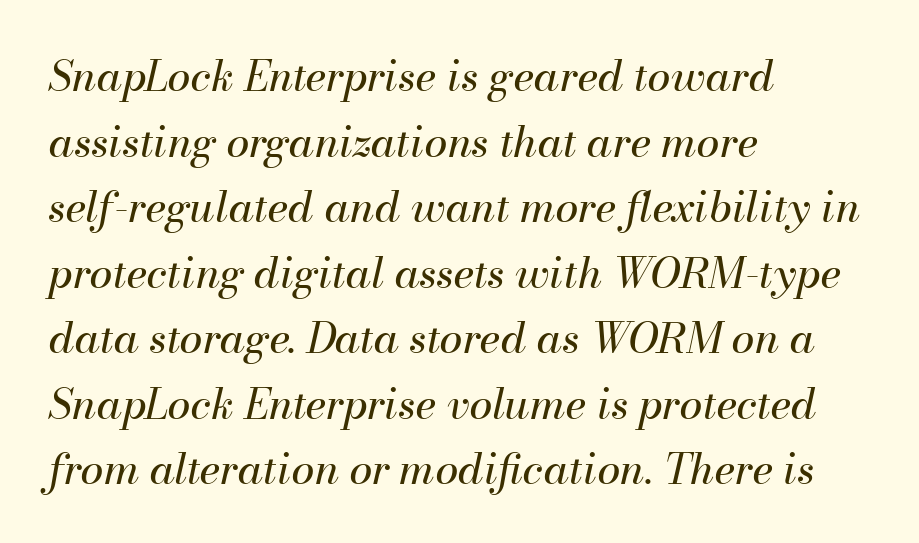
Line spacing here is normal. Looks like regular typesetting: each glyph gets only the width it needs. The typesetting does not lean heavy: it is not bold. The ragged edge is on the right, which tells us the setting is flush left. The gaps between neighbouring characters are ordinary and unremarkable.
